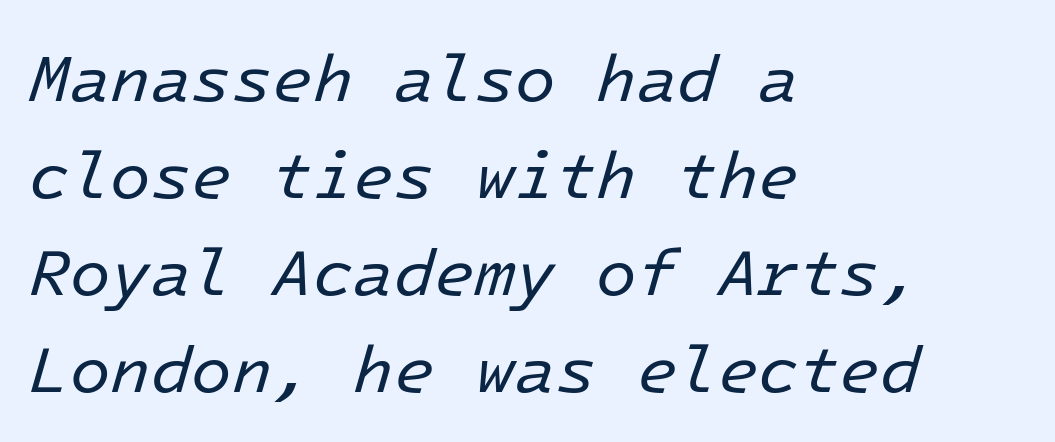
The image shows 66 px regular-weight type, italic (leaning right); set left-aligned, normal line spacing (1.47x), normal letter spacing, not underlined; low stroke contrast and a medium x-height.
